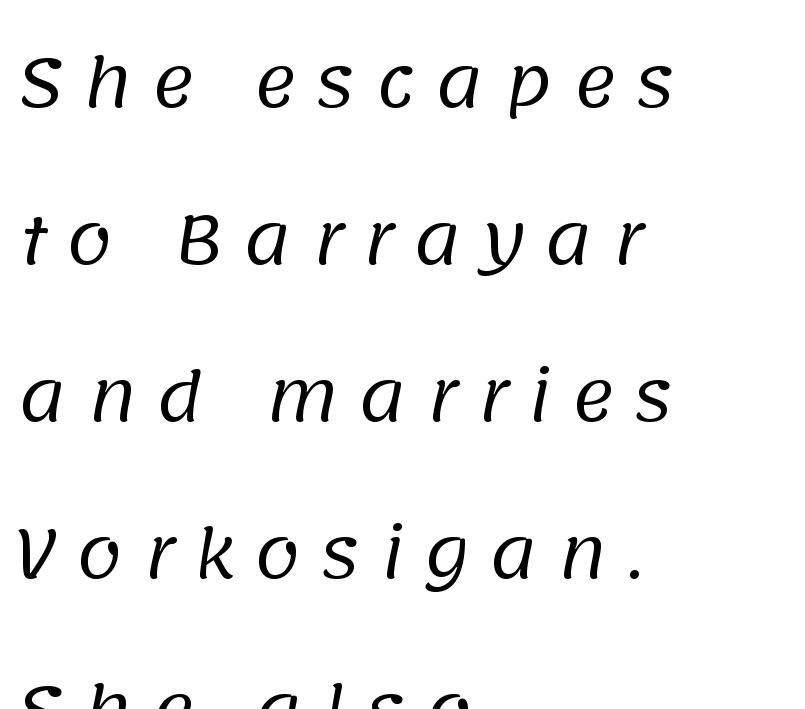
The image shows 66 px regular-weight sans-serif type; set left-aligned, loose line spacing (2.38x), unusually wide letter spacing (+0.29 em), not underlined; low stroke contrast and a large x-height.
